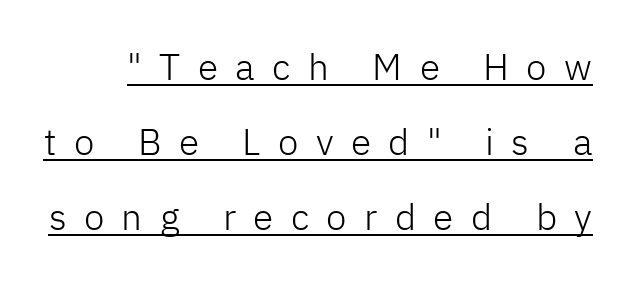
The image shows 37 px light sans-serif type, upright; set loose line spacing (2.03x), unusually wide letter spacing (+0.47 em), underlined; low stroke contrast and a medium x-height.
